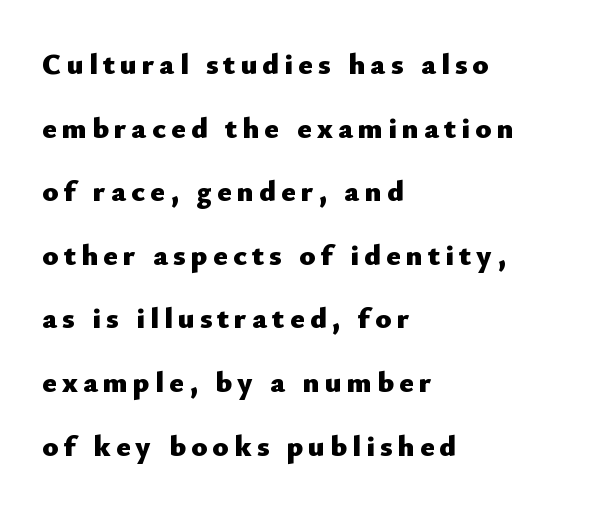
Lines of text with bare space underneath. The ragged edge is on the right, which tells us the setting is flush left. Line spacing here is loose. The passage shown is typeset with a sans-serif family. Is this a fixed-width face? No — the glyphs have proportional, varying widths.
